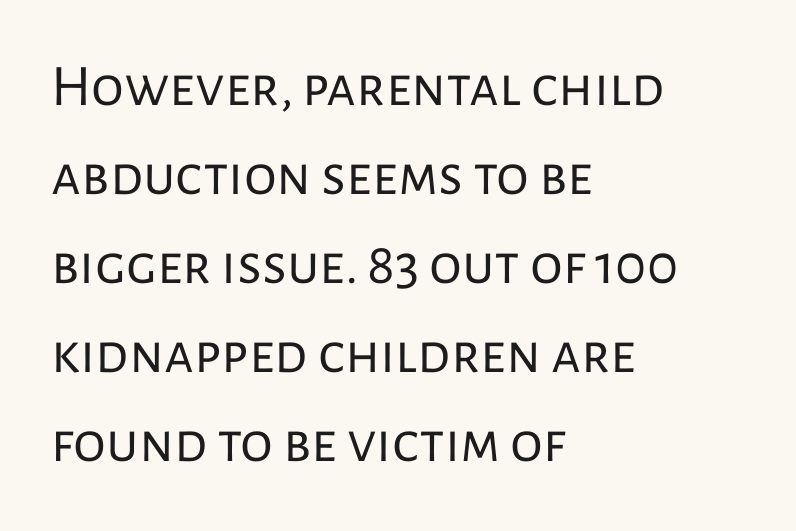
Q: Is the text bold? A: No.
Q: Is the text italic (slanted)? A: No, it is upright.
Q: Is the typeface a serif or a sans-serif typeface? A: Sans-serif.
Q: Is the text underlined? A: No.
Q: How is the paragraph aligned? A: Left-aligned.
Q: Is the spacing between letters normal or unusually wide? A: Normal.
Q: Is the spacing between lines tight, normal or loose? A: Normal.
Q: Width (condensed, normal, or wide)? A: Normal.
Q: Stroke contrast? A: Low.
Q: x-height? A: Medium.
Q: Monospaced? A: No.
